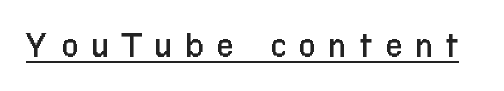
The image shows 38 px regular-weight, condensed sans-serif type, upright; set unusually wide letter spacing (+0.33 em), underlined; low stroke contrast and a medium x-height.
